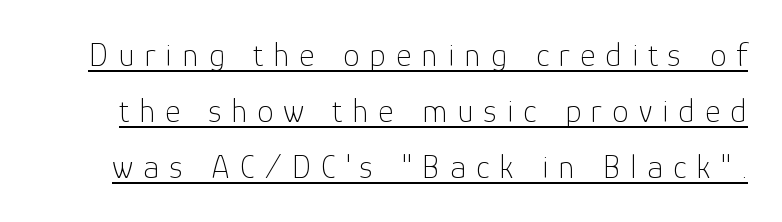
Q: Is the text bold? A: No.
Q: Is the text italic (slanted)? A: No, it is upright.
Q: Is the typeface a serif or a sans-serif typeface? A: Sans-serif.
Q: Is the text underlined? A: Yes.
Q: Is the spacing between letters normal or unusually wide? A: Unusually wide.
Q: Is the spacing between lines tight, normal or loose? A: Normal.
Q: Width (condensed, normal, or wide)? A: Normal.
Q: Stroke contrast? A: Low.
Q: x-height? A: Medium.
Q: Monospaced? A: No.
